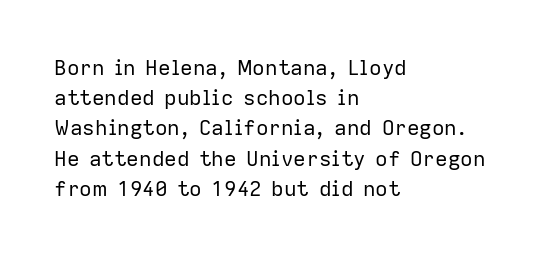
{"italic": "no", "bold": "no", "underline": "no", "align": "left", "line_spacing": "normal", "line_spacing_ratio": 1.44, "letter_spacing": "normal", "letter_spacing_em": 0.0, "glyph_px": 21}
